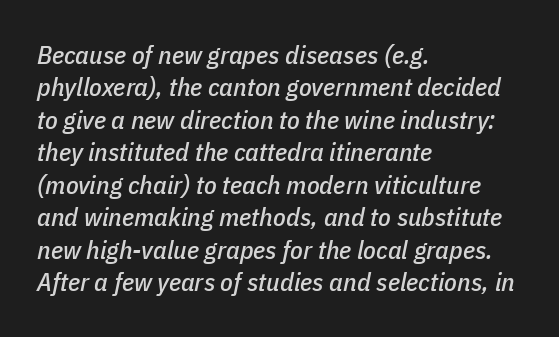
{"italic": "yes", "lean": "right", "slant_degrees": 11, "underline": "no", "align": "left", "line_spacing": "normal", "line_spacing_ratio": 1.25, "letter_spacing": "normal", "letter_spacing_em": 0.0, "glyph_px": 26}
